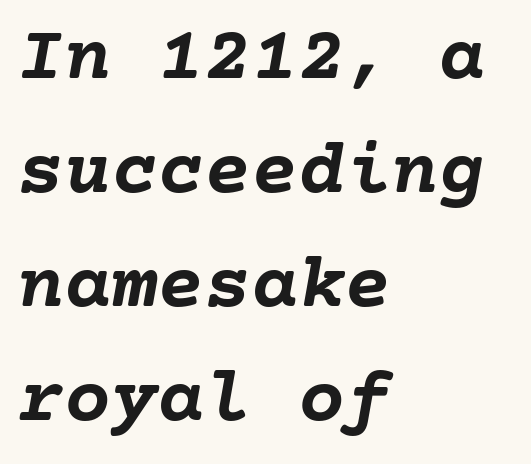
The image shows 78 px semibold type, italic (leaning right); set left-aligned, normal line spacing (1.46x), normal letter spacing, not underlined; low stroke contrast and a medium x-height.
